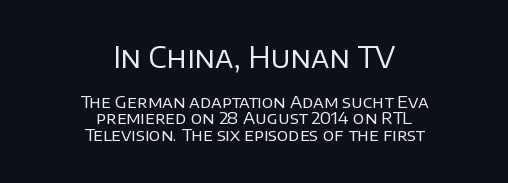
Compared with typical paragraphs, the rows here are closer together. The area under the type is left untouched. This sample has the flowing, uneven cadence of proportional lettering. The type sits square on the baseline with zero lean. You get the large type first, then a drop to smaller type. This rendering employs a face without finishing strokes, i.e., a sans-serif.
